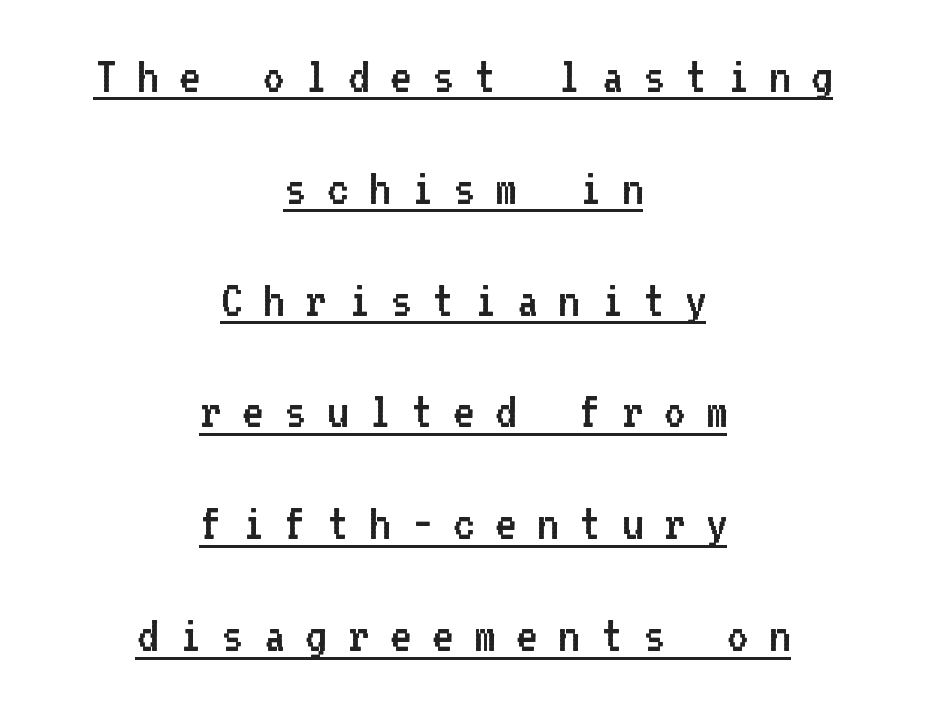
Q: Is the text bold? A: No.
Q: Is the text italic (slanted)? A: No, it is upright.
Q: Is the typeface a serif or a sans-serif typeface? A: Sans-serif.
Q: Is the text underlined? A: Yes.
Q: How is the paragraph aligned? A: Centered.
Q: Is the spacing between letters normal or unusually wide? A: Unusually wide.
Q: Is the spacing between lines tight, normal or loose? A: Loose.
Q: Width (condensed, normal, or wide)? A: Normal.
Q: Stroke contrast? A: Low.
Q: x-height? A: Medium.
Q: Monospaced? A: Yes.
